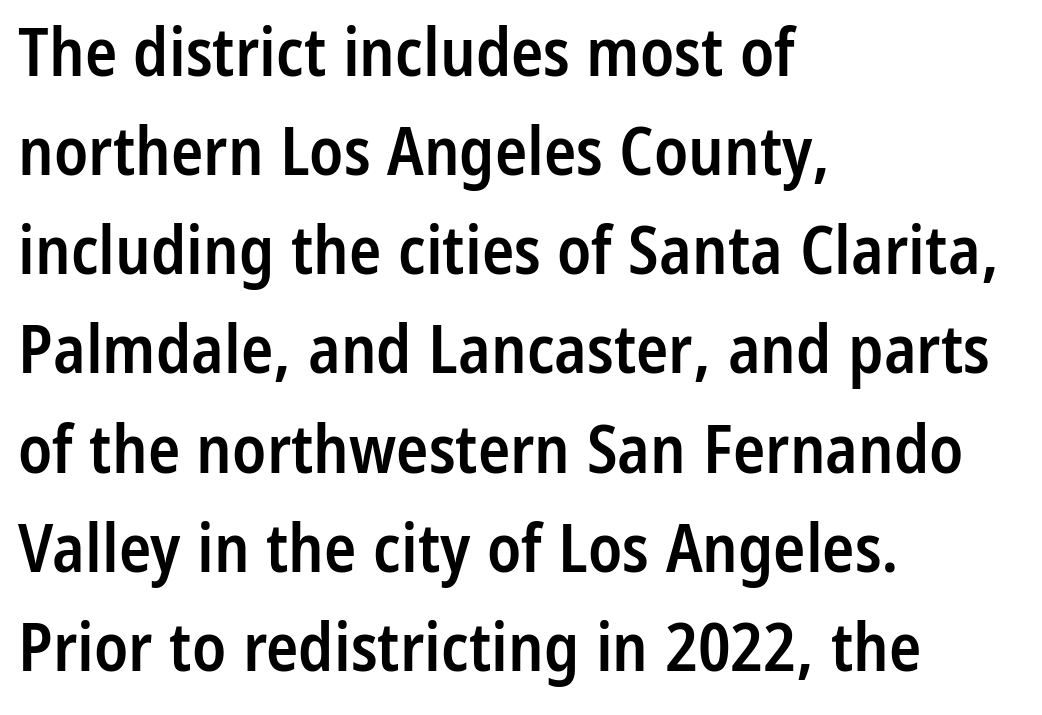
A bare baseline throughout the passage. The line texture is even and compact thanks to regular tracking. What's the leading like? Ordinary, nothing unusual. Reading down the block, your eye returns to a fixed left position each line. No feet cap the strokes, marking this as sans-serif type.
